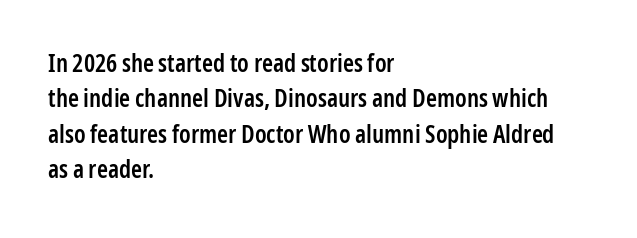
The image shows 25 px text type, upright; set left-aligned, normal line spacing (1.42x), normal letter spacing, not underlined.
